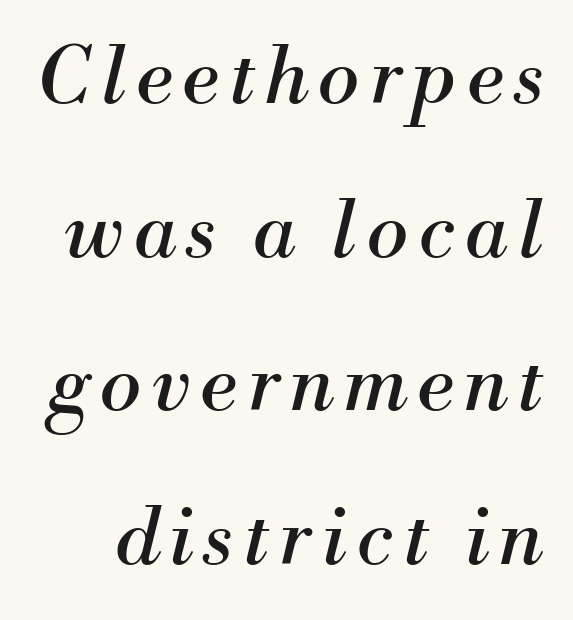
The image shows 78 px regular-weight serif type, italic (leaning right); set loose line spacing (1.97x), not underlined; medium stroke contrast and a small x-height.
